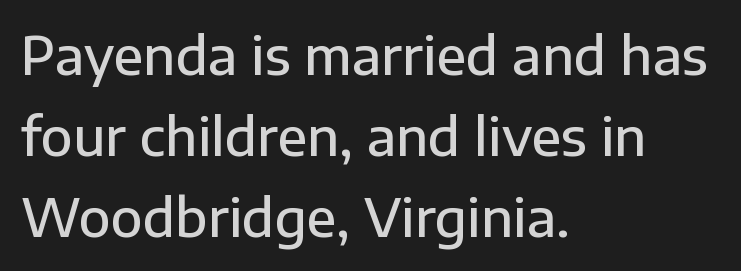
The image shows 52 px semibold sans-serif type, upright; set left-aligned, normal line spacing (1.56x), normal letter spacing, not underlined; low stroke contrast and a medium x-height.
